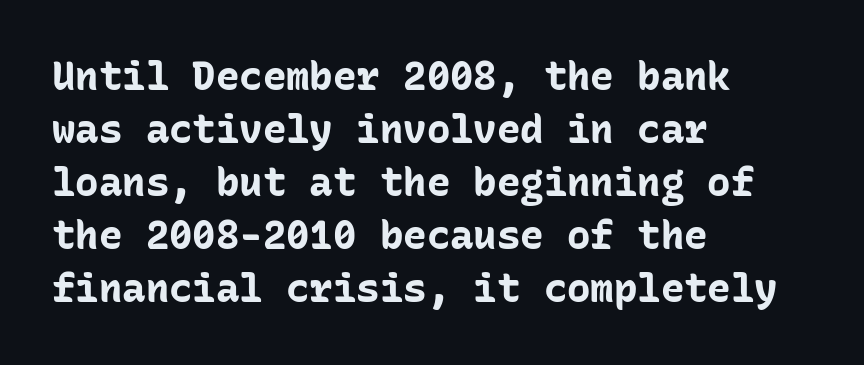
Q: Is the text bold? A: Yes.
Q: Is the text italic (slanted)? A: No, it is upright.
Q: Is the typeface a serif or a sans-serif typeface? A: Sans-serif.
Q: Is the text underlined? A: No.
Q: How is the paragraph aligned? A: Left-aligned.
Q: Is the spacing between letters normal or unusually wide? A: Normal.
Q: Is the spacing between lines tight, normal or loose? A: Normal.
Q: Width (condensed, normal, or wide)? A: Normal.
Q: Stroke contrast? A: Low.
Q: x-height? A: Medium.
Q: Monospaced? A: Yes.
